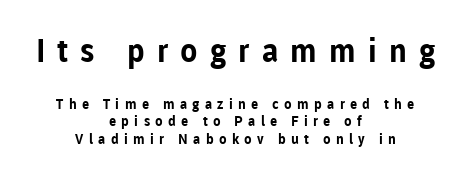
Q: Is the text bold? A: Yes.
Q: Is the text italic (slanted)? A: No, it is upright.
Q: Is the typeface a serif or a sans-serif typeface? A: Sans-serif.
Q: Is the text underlined? A: No.
Q: How is the paragraph aligned? A: Centered.
Q: Is the spacing between letters normal or unusually wide? A: Unusually wide.
Q: Is the spacing between lines tight, normal or loose? A: Normal.
Q: Which block of text is set in a larger size, the first (top) or the second (bottom)? A: The first (top) one.
Q: Width (condensed, normal, or wide)? A: Normal.
Q: Stroke contrast? A: Low.
Q: x-height? A: Medium.
Q: Monospaced? A: No.
